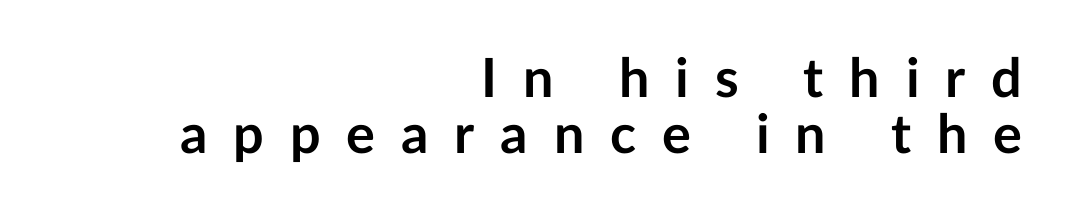
The rendering uses natural spacing where letterforms have individual widths. Notice how the passage keeps a crisp vertical edge on the right only. Summary of vertical rhythm: compact, with narrow interline spacing. The letterforms stand isolated, each surrounded by extra space. Bare-footed words on every line. Tall strokes in this sample are plumb rather than angled.
